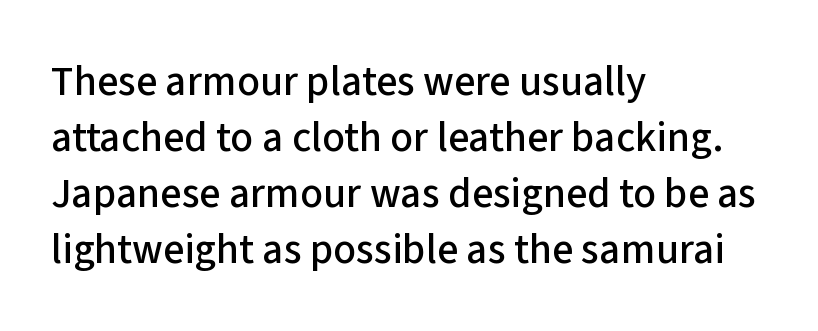
Q: Is the text italic (slanted)? A: No, it is upright.
Q: Is the typeface a serif or a sans-serif typeface? A: Sans-serif.
Q: Is the text underlined? A: No.
Q: How is the paragraph aligned? A: Left-aligned.
Q: Is the spacing between letters normal or unusually wide? A: Normal.
Q: Is the spacing between lines tight, normal or loose? A: Normal.
Q: Width (condensed, normal, or wide)? A: Normal.
Q: Stroke contrast? A: Low.
Q: x-height? A: Medium.
Q: Monospaced? A: No.
